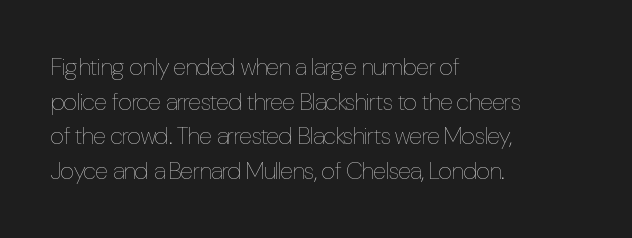
Q: Is the text bold? A: No.
Q: Is the text italic (slanted)? A: No, it is upright.
Q: Is the text underlined? A: No.
Q: How is the paragraph aligned? A: Left-aligned.
Q: Is the spacing between letters normal or unusually wide? A: Normal.
Q: Is the spacing between lines tight, normal or loose? A: Normal.
